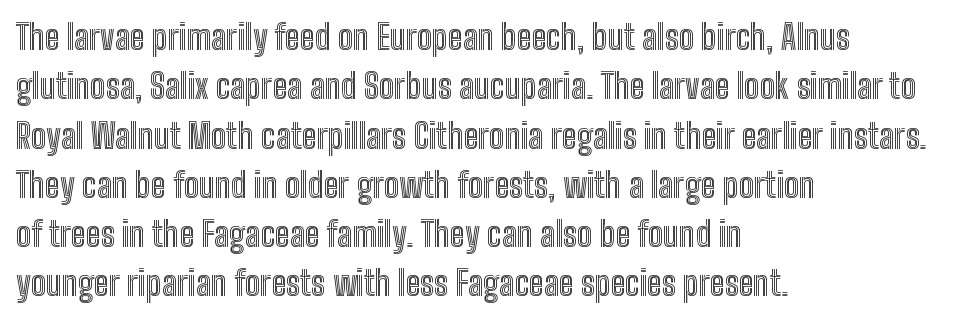
The image shows 34 px condensed type, upright; set left-aligned, normal line spacing (1.45x), normal letter spacing, not underlined; a medium x-height.
